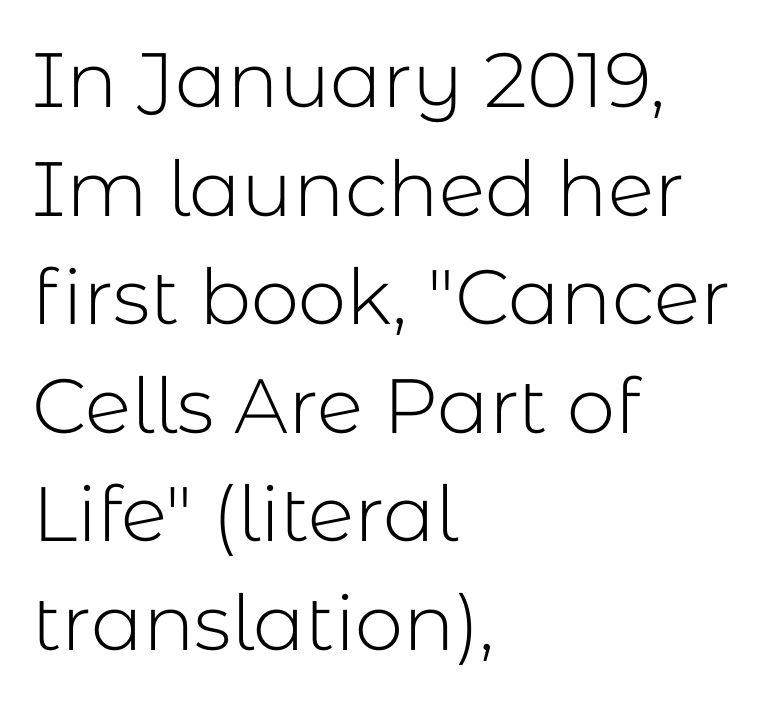
The image shows 77 px light sans-serif type, upright; set left-aligned, normal line spacing (1.41x), normal letter spacing, not underlined; low stroke contrast and a medium x-height.
